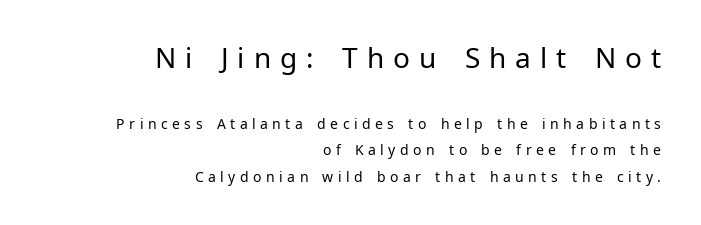
{"serif": "no", "italic": "no", "bold": "no", "weight": "regular", "width": "normal", "stroke_contrast": "low", "x_height": "medium", "monospaced": "no", "underline": "no", "align": "right", "line_spacing_ratio": 1.88, "letter_spacing": "wide", "letter_spacing_em": 0.32, "larger_block": "first", "size_ratio": 2.0, "glyph_px": 28}
